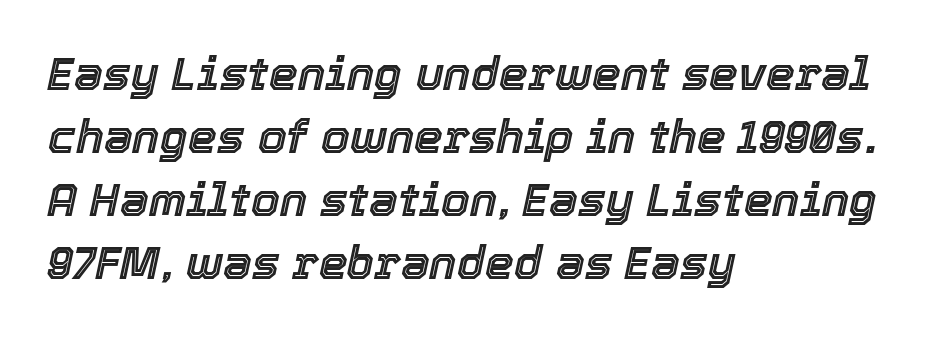
{"italic": "yes", "lean": "right", "slant_degrees": 12, "width": "normal", "x_height": "medium", "monospaced": "no", "underline": "no", "align": "left", "line_spacing": "normal", "line_spacing_ratio": 1.37, "letter_spacing": "normal", "letter_spacing_em": 0.0, "glyph_px": 46}
